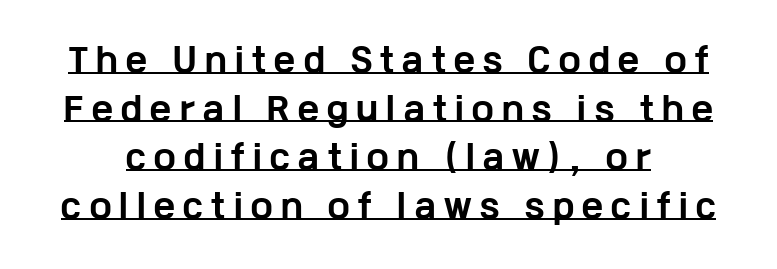
Posture: straight, roman, zero tilt. Honestly, the underline is the first thing you notice here. As a designer I'd log this as weight 700, bold. A typesetter would label this face a sans. The horizontal fit of the characters is loose and conspicuously gappy.
